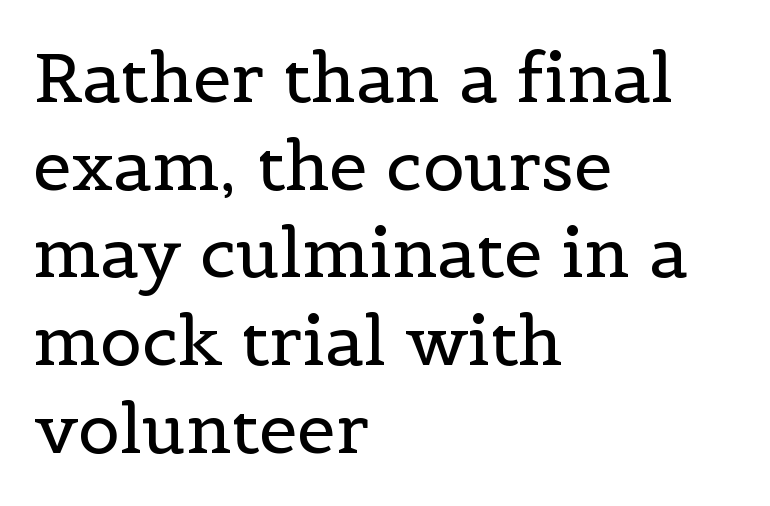
Q: Is the text bold? A: No.
Q: Is the text italic (slanted)? A: No, it is upright.
Q: Is the typeface a serif or a sans-serif typeface? A: Serif.
Q: Is the text underlined? A: No.
Q: How is the paragraph aligned? A: Left-aligned.
Q: Is the spacing between letters normal or unusually wide? A: Normal.
Q: Is the spacing between lines tight, normal or loose? A: Normal.
Q: Width (condensed, normal, or wide)? A: Normal.
Q: x-height? A: Medium.
Q: Monospaced? A: No.
